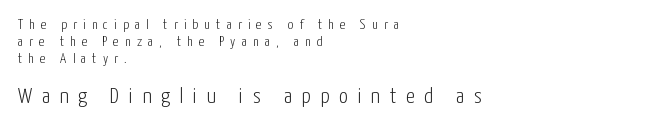
Q: Is the text bold? A: No.
Q: Is the text italic (slanted)? A: No, it is upright.
Q: Is the text underlined? A: No.
Q: How is the paragraph aligned? A: Left-aligned.
Q: Is the spacing between letters normal or unusually wide? A: Unusually wide.
Q: Which block of text is set in a larger size, the first (top) or the second (bottom)? A: The second (bottom) one.
